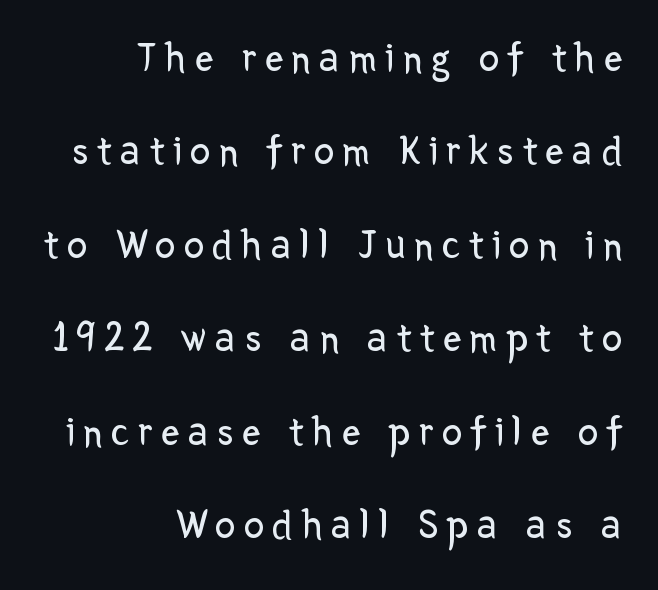
{"serif": "no", "italic": "no", "bold": "no", "weight": "regular", "width": "normal", "stroke_contrast": "low", "x_height": "medium", "monospaced": "no", "underline": "no", "align": "right", "line_spacing": "loose", "line_spacing_ratio": 2.28, "letter_spacing": "wide", "letter_spacing_em": 0.21, "glyph_px": 41}
